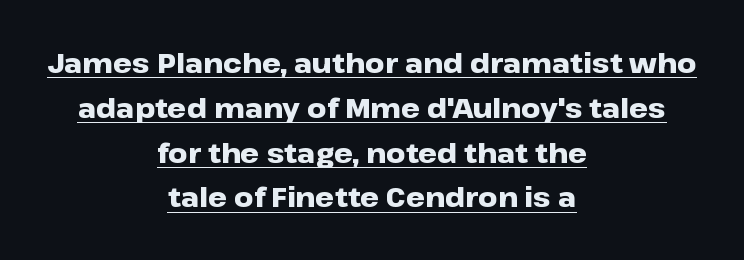
{"italic": "no", "bold": "yes", "underline": "yes", "align": "center", "line_spacing": "normal", "line_spacing_ratio": 1.66, "letter_spacing": "normal", "letter_spacing_em": 0.0, "glyph_px": 27}
